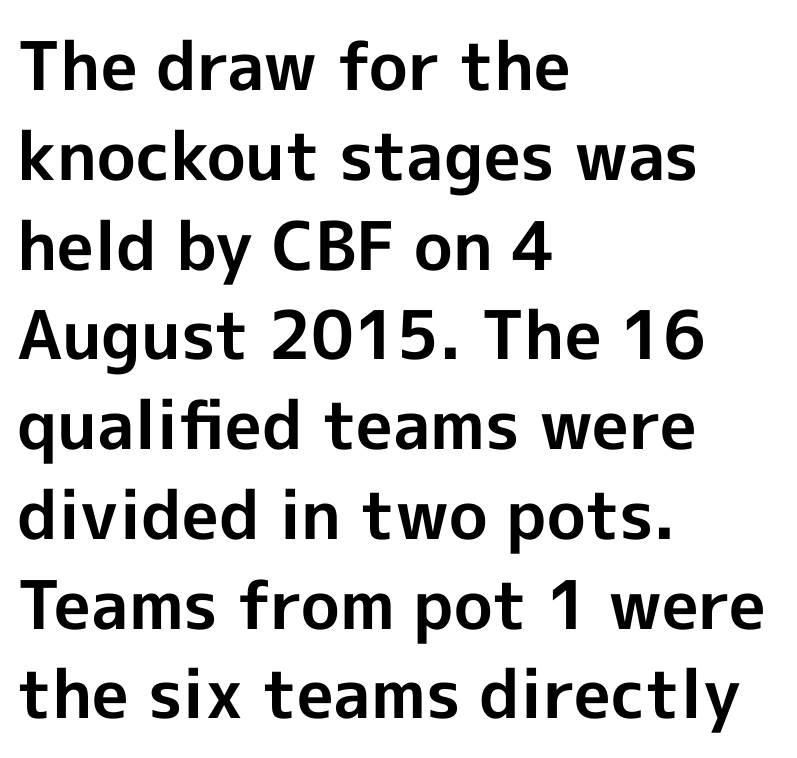
The type family on display is of the sans-serif kind. One-word summary of the alignment: left. Note the varied advance widths — an 'i' is clearly narrower than an 'm'. The passage shown is not underscored anywhere. The font's upright variant was chosen for this text.
